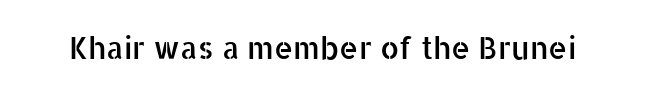
Rendered with straight, roman letterforms. Clear beneath every line of the passage. Short note: letters normally spaced. The letters advance in unequal steps, a hallmark of proportional type.
